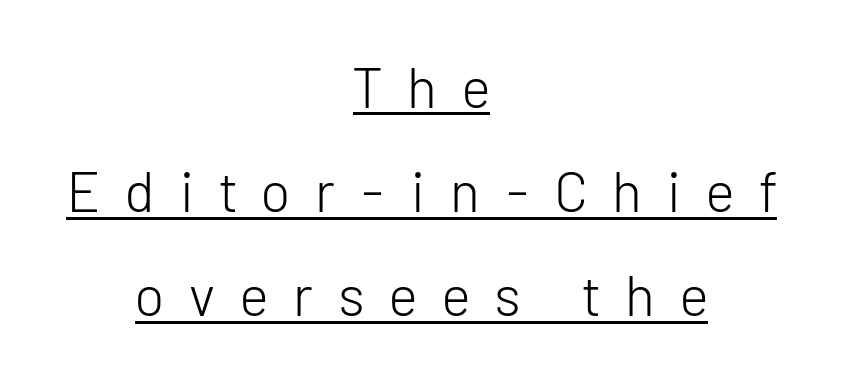
Q: Is the text bold? A: No.
Q: Is the text italic (slanted)? A: No, it is upright.
Q: Is the typeface a serif or a sans-serif typeface? A: Sans-serif.
Q: Is the text underlined? A: Yes.
Q: How is the paragraph aligned? A: Centered.
Q: Is the spacing between letters normal or unusually wide? A: Unusually wide.
Q: Width (condensed, normal, or wide)? A: Normal.
Q: Stroke contrast? A: Low.
Q: x-height? A: Medium.
Q: Monospaced? A: No.
